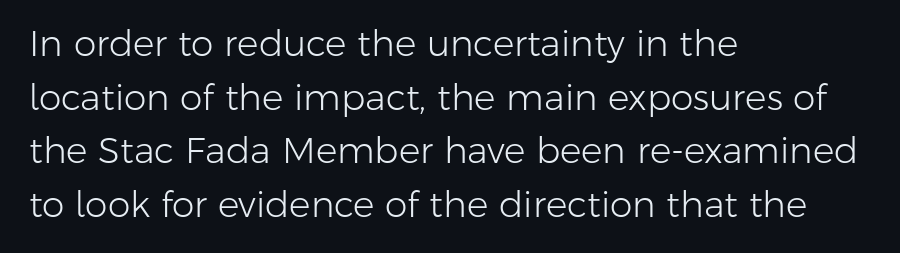
Q: Is the text bold? A: No.
Q: Is the text italic (slanted)? A: No, it is upright.
Q: Is the typeface a serif or a sans-serif typeface? A: Sans-serif.
Q: Is the text underlined? A: No.
Q: How is the paragraph aligned? A: Left-aligned.
Q: Is the spacing between letters normal or unusually wide? A: Normal.
Q: Is the spacing between lines tight, normal or loose? A: Normal.
Q: Width (condensed, normal, or wide)? A: Normal.
Q: Stroke contrast? A: Low.
Q: x-height? A: Medium.
Q: Monospaced? A: No.
